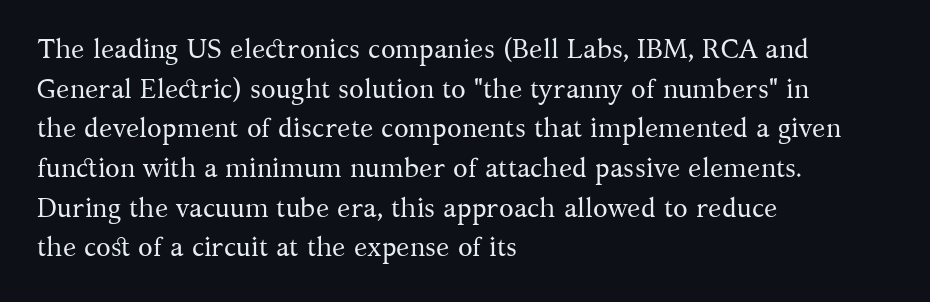
{"italic": "no", "bold": "no", "underline": "no", "align": "left", "line_spacing": "normal", "line_spacing_ratio": 1.47, "letter_spacing": "normal", "letter_spacing_em": 0.0, "glyph_px": 27}
